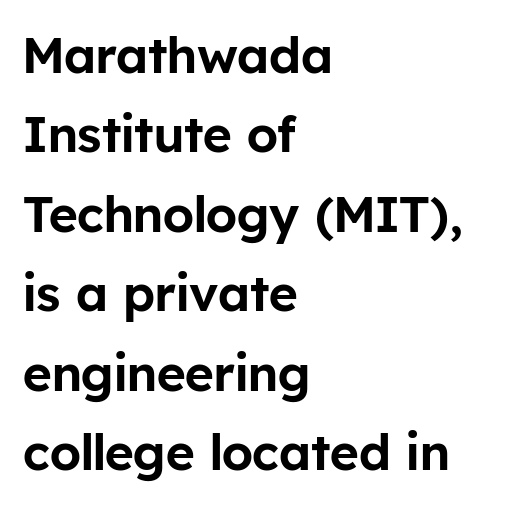
Q: Is the text italic (slanted)? A: No, it is upright.
Q: Is the typeface a serif or a sans-serif typeface? A: Sans-serif.
Q: Is the text underlined? A: No.
Q: How is the paragraph aligned? A: Left-aligned.
Q: Is the spacing between letters normal or unusually wide? A: Normal.
Q: Is the spacing between lines tight, normal or loose? A: Normal.
Q: Width (condensed, normal, or wide)? A: Normal.
Q: Stroke contrast? A: Low.
Q: x-height? A: Medium.
Q: Monospaced? A: No.
